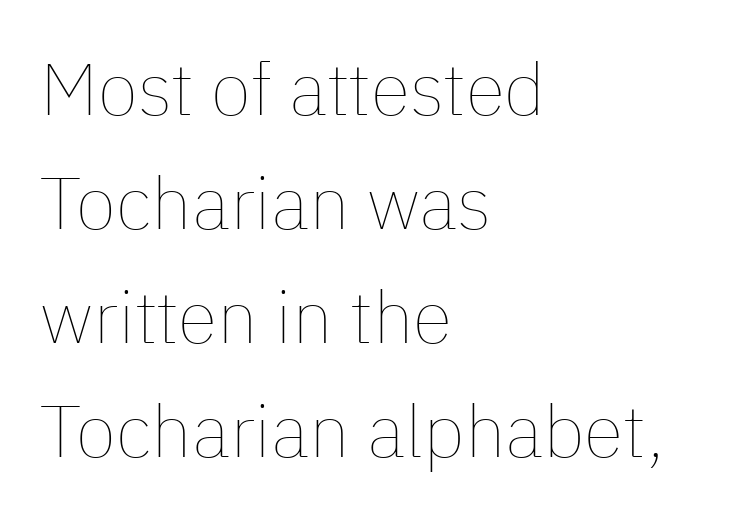
Honestly, the row spacing looks completely unremarkable. Descender tails drop into unmarked territory. This sample uses an upright cut, with every glyph sitting square on the baseline. Short note: letters normally spaced. Think of a printed novel: that variable character pitch is what you see here.
